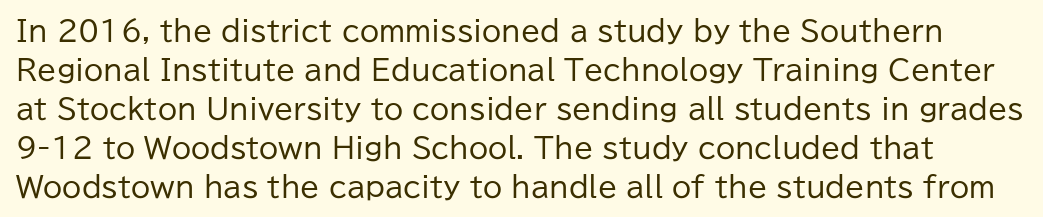
The image shows 28 px regular-weight sans-serif type, upright; set normal line spacing (1.39x), normal letter spacing, not underlined; low stroke contrast and a medium x-height.
